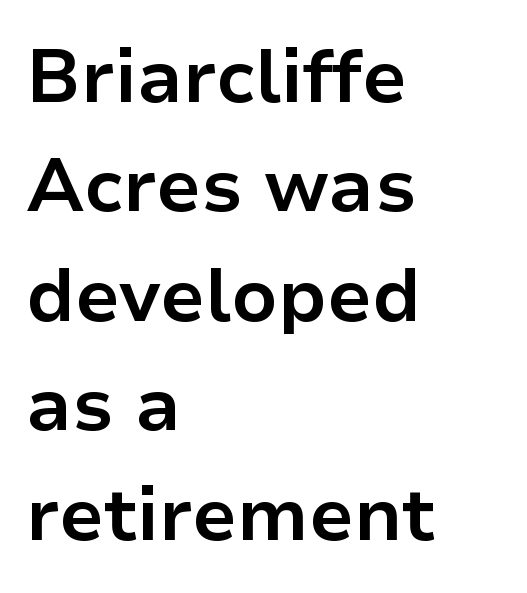
The image shows 75 px bold sans-serif type, upright; set left-aligned, normal line spacing (1.46x), normal letter spacing, not underlined; low stroke contrast and a medium x-height.
